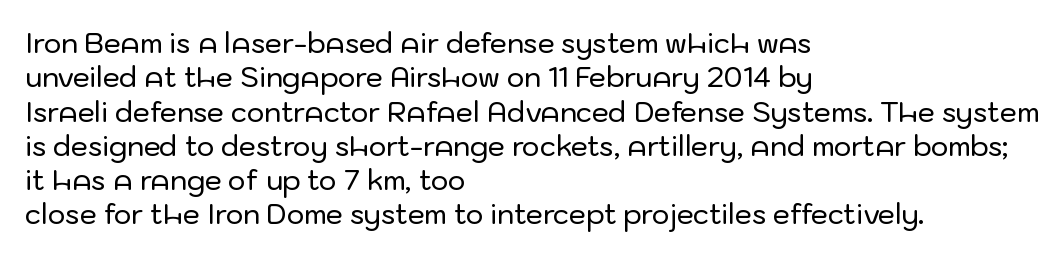
The image shows 27 px text type, upright; set left-aligned, normal line spacing (1.27x), normal letter spacing, not underlined.
